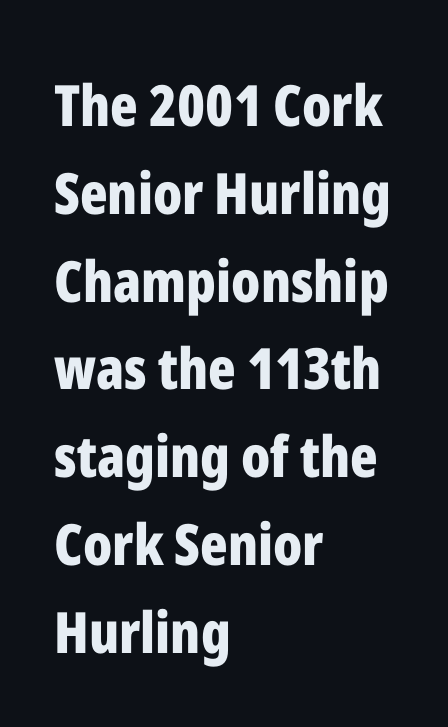
Spacing verdict: proportional, widths tailored to each character. Ordinary non-slanted type is in use. A student would call this left alignment; a typographer would say flush left, rag right. These lines are composed in type without serifs. Standard letterfit; no display-style spreading of the glyphs. Its strokes are broad and dark, the hallmark of bold type.
